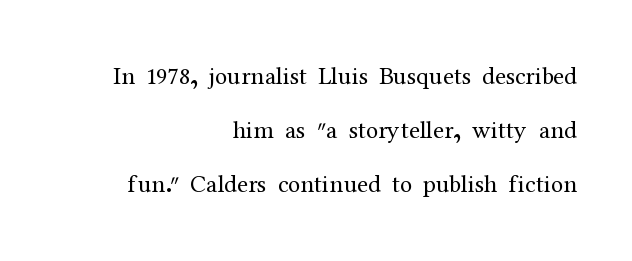
Standard letterfit; no display-style spreading of the glyphs. Is the type heavy? It reads as light-to-regular instead. The rendering uses a large line-height, opening up the rows. This is the regular roman posture of the typeface. The string is rendered with underlining switched off. The paragraph shown leans on its right margin.
